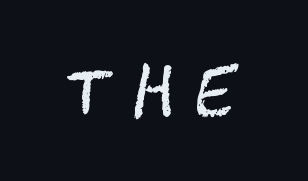
Q: Is the text bold? A: No.
Q: Is the text italic (slanted)? A: No, it is upright.
Q: Is the typeface a serif or a sans-serif typeface? A: Sans-serif.
Q: Is the text underlined? A: No.
Q: Is the spacing between letters normal or unusually wide? A: Unusually wide.
Q: Width (condensed, normal, or wide)? A: Condensed.
Q: Stroke contrast? A: Medium.
Q: x-height? A: Large.
